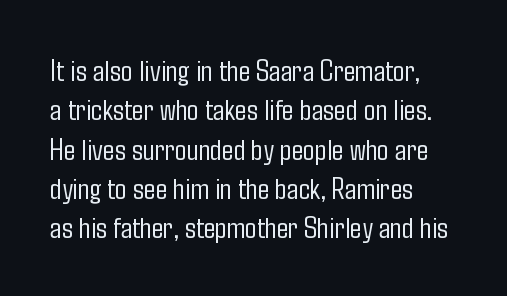
Q: Is the text bold? A: No.
Q: Is the text italic (slanted)? A: No, it is upright.
Q: Is the typeface a serif or a sans-serif typeface? A: Sans-serif.
Q: Is the text underlined? A: No.
Q: How is the paragraph aligned? A: Left-aligned.
Q: Is the spacing between letters normal or unusually wide? A: Normal.
Q: Is the spacing between lines tight, normal or loose? A: Normal.
Q: Width (condensed, normal, or wide)? A: Condensed.
Q: Stroke contrast? A: Low.
Q: x-height? A: Medium.
Q: Monospaced? A: No.
